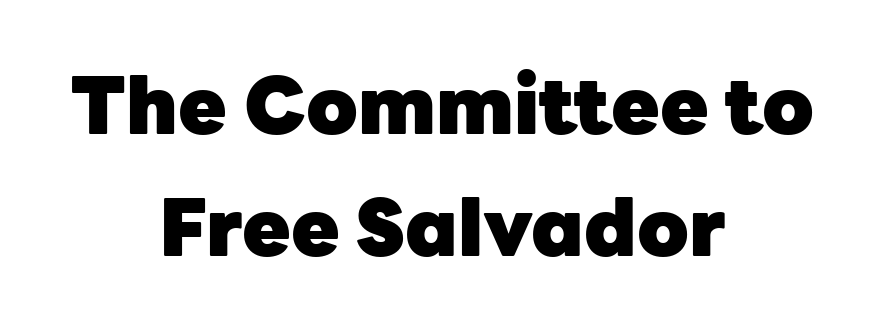
{"serif": "no", "italic": "no", "bold": "yes", "weight": "heavy", "width": "normal", "stroke_contrast": "low", "x_height": "medium", "monospaced": "no", "underline": "no", "align": "center", "line_spacing": "normal", "line_spacing_ratio": 1.55, "letter_spacing": "normal", "letter_spacing_em": 0.0, "glyph_px": 79}
